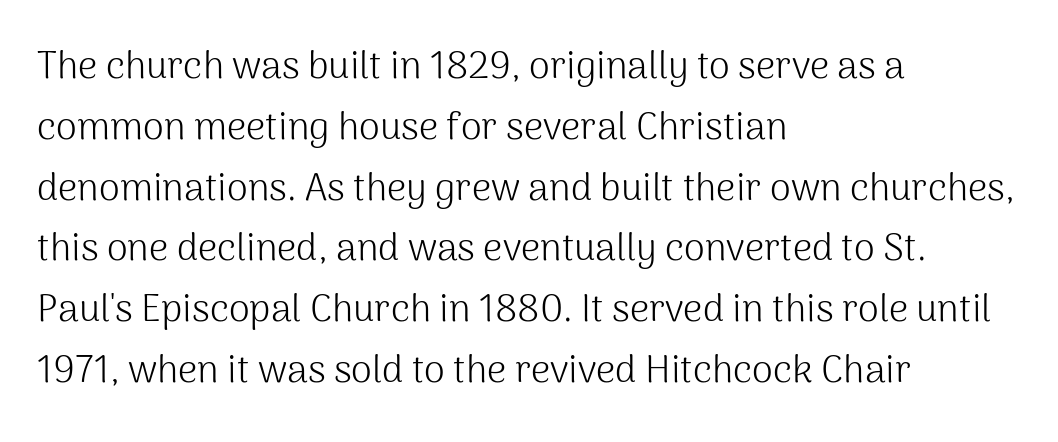
{"serif": "no", "italic": "no", "bold": "no", "weight": "light", "width": "normal", "stroke_contrast": "medium", "x_height": "medium", "monospaced": "no", "underline": "no", "align": "left", "line_spacing": "normal", "line_spacing_ratio": 1.6, "letter_spacing": "normal", "letter_spacing_em": 0.0, "glyph_px": 38}
